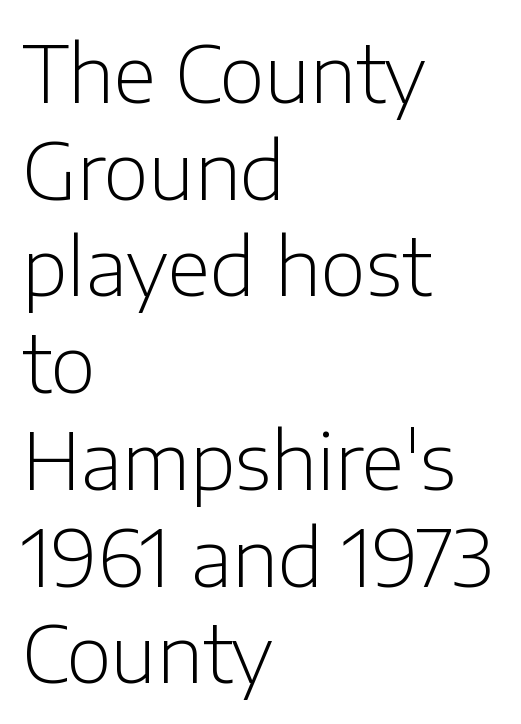
{"serif": "no", "italic": "no", "bold": "no", "weight": "light", "width": "normal", "stroke_contrast": "low", "x_height": "medium", "monospaced": "no", "underline": "no", "align": "left", "line_spacing_ratio": 1.24, "letter_spacing": "normal", "letter_spacing_em": 0.0, "glyph_px": 78}
